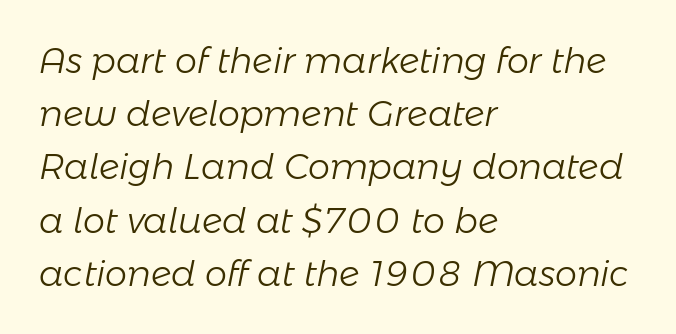
The image shows 35 px light type, italic (leaning right); set left-aligned, normal line spacing (1.52x), normal letter spacing, not underlined; low stroke contrast and a medium x-height.
